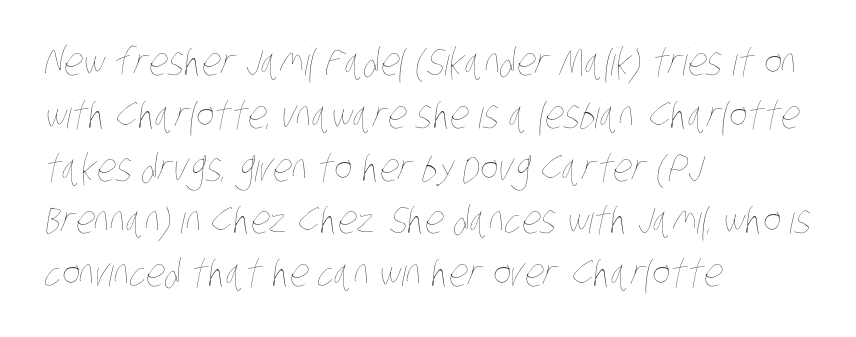
This reads as an unemphasized weight, regular at the heaviest. Caption: standard tracking, unaltered. Notice how descenders clear the ascenders below comfortably — that's standard leading. A bare baseline throughout the passage.
